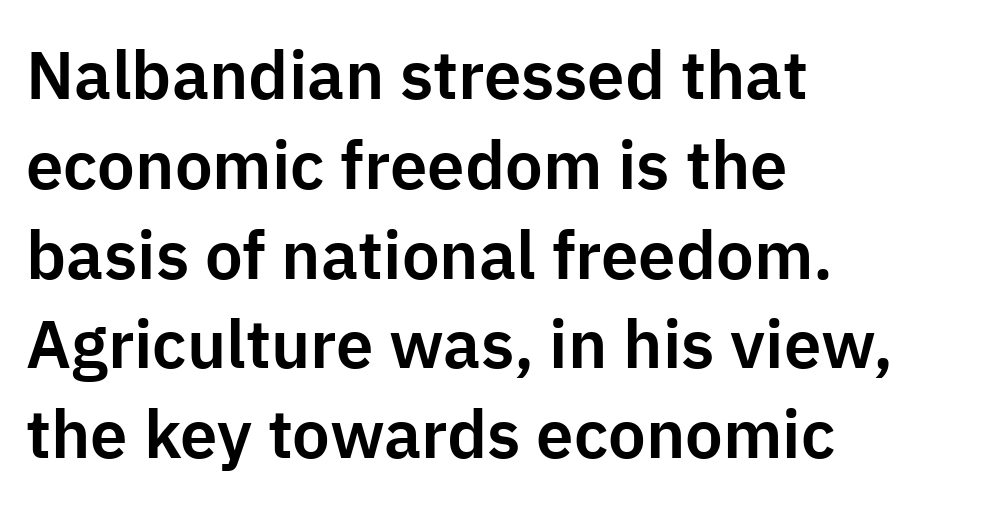
{"serif": "no", "italic": "no", "width": "normal", "stroke_contrast": "low", "x_height": "medium", "monospaced": "no", "underline": "no", "align": "left", "line_spacing": "normal", "line_spacing_ratio": 1.34, "letter_spacing": "normal", "letter_spacing_em": 0.0, "glyph_px": 67}
